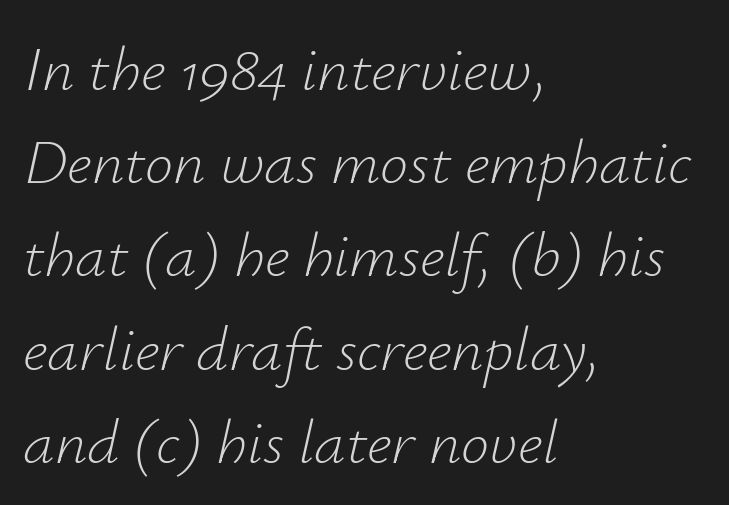
The image shows 63 px light type, italic (leaning right); set left-aligned, normal line spacing (1.48x), normal letter spacing, not underlined; low stroke contrast and a small x-height.
